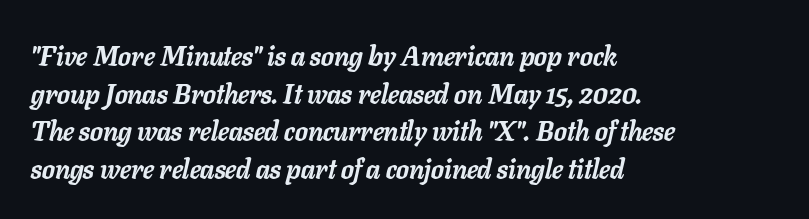
{"italic": "yes", "lean": "right", "slant_degrees": 11, "bold": "yes", "underline": "no", "align": "left", "line_spacing": "normal", "line_spacing_ratio": 1.39, "letter_spacing": "normal", "letter_spacing_em": 0.0, "glyph_px": 27}
